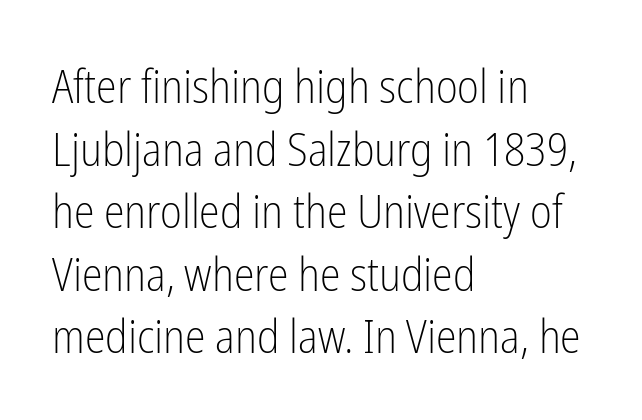
The text was rendered using a sans face with plain stroke endings. The rendering uses natural spacing where letterforms have individual widths. The letters stand upright; this is a roman face. All the whitespace from short lines collects on the right. The font is comparable to plain body text, perhaps lighter.
